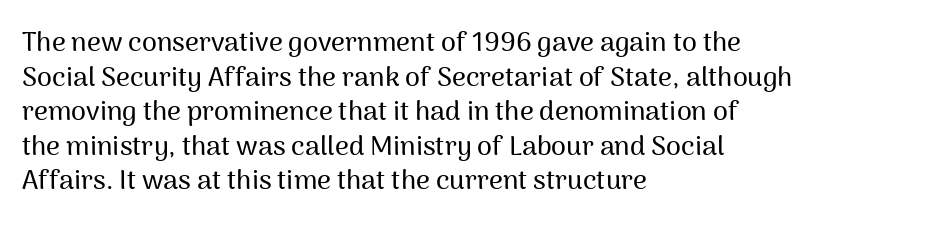
You could call the tracking neutral — neither tight nor loose. Interline gaps are of average width in this sample. The zone under the glyphs is completely vacant. A classic flush-left, rag-right setting is used for this passage. Style check: upright.
